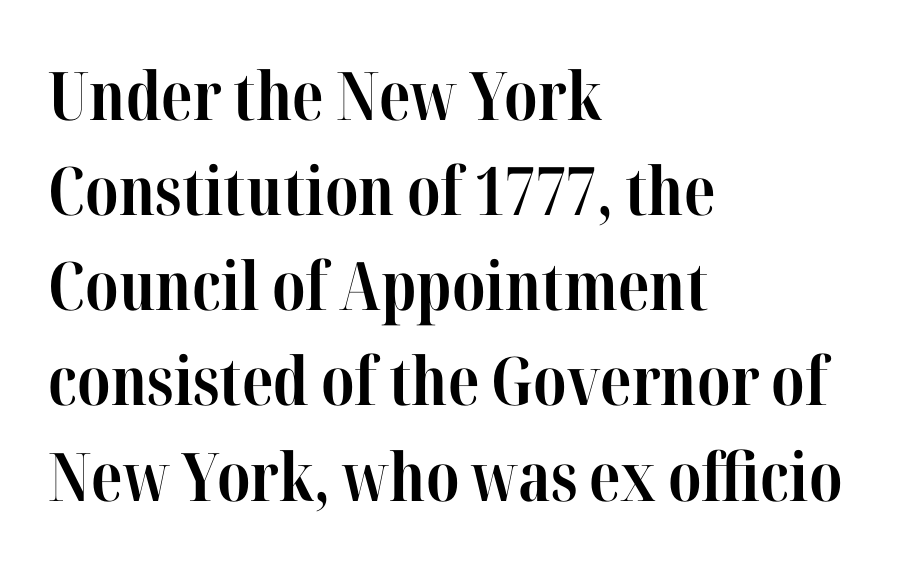
The image shows 67 px bold, condensed serif type, upright; set left-aligned, normal line spacing (1.42x), normal letter spacing, not underlined; high stroke contrast and a medium x-height.
